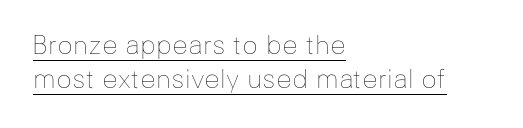
Decoration check: the copy is underlined. No extra ink here — the face is not bold. Every row of glyphs begins at an identical x-position on the left. This rendering leaves character spacing at its baseline value. Every character sits straight up, as roman type does.
